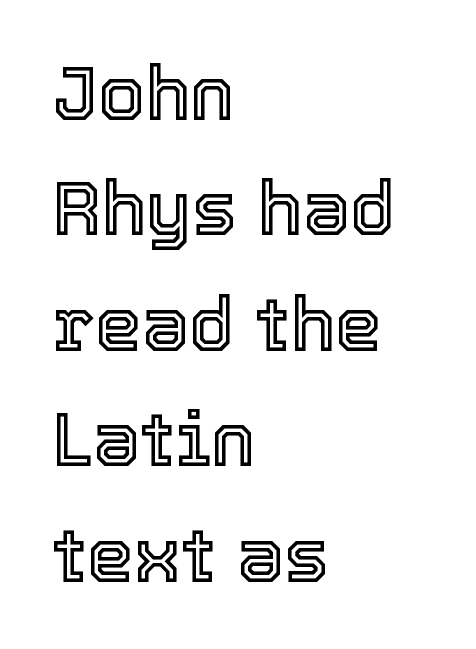
The image shows 75 px text type, upright; set left-aligned, normal line spacing (1.54x), normal letter spacing, not underlined; a medium x-height.
